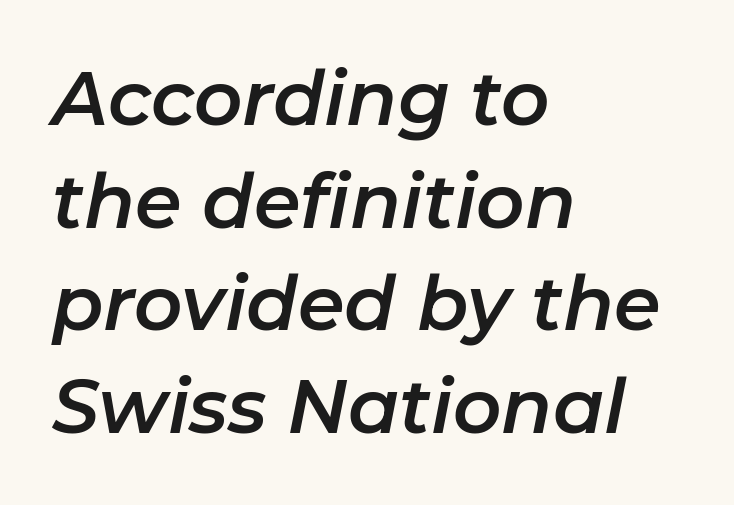
Spacing between characters is what you'd get straight out of the box. The passage is arranged the way most books set body copy — flush left. Posture: slanted. The rendering uses natural spacing where letterforms have individual widths. Underline: absent.
